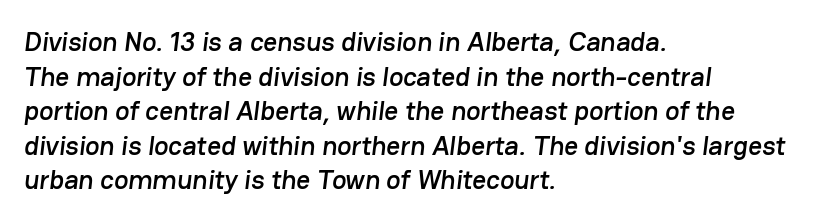
The image shows 27 px text type; set left-aligned, normal line spacing (1.28x), normal letter spacing, not underlined.
